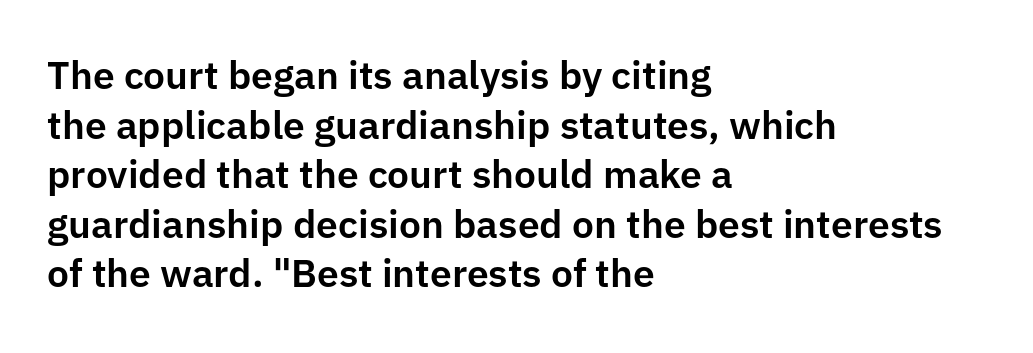
The image shows 39 px sans-serif type, upright; set left-aligned, normal line spacing (1.27x), normal letter spacing, not underlined; low stroke contrast and a medium x-height.
